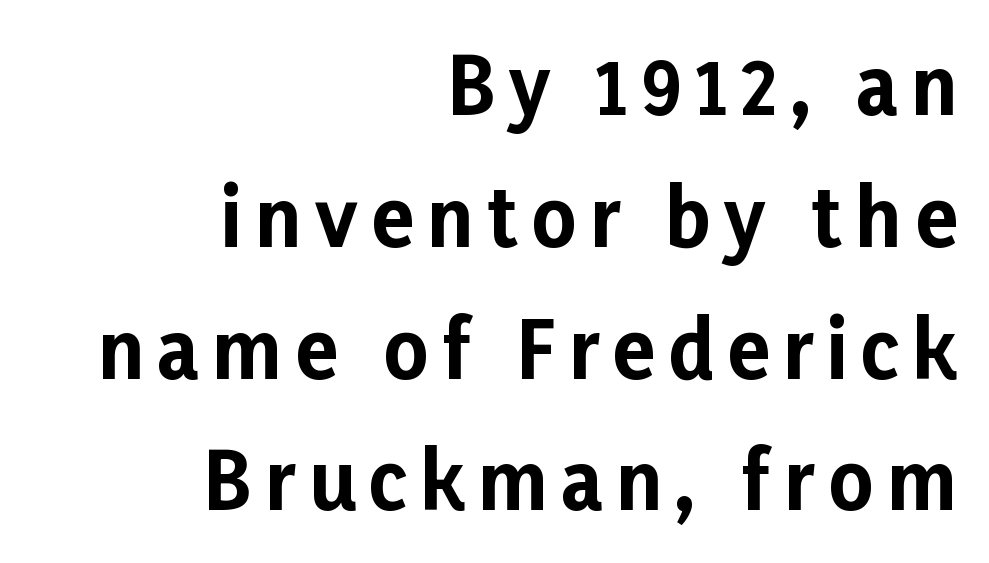
Leading matches the norm, producing a regular column. Italic? Not at all — the glyphs are vertical. If you drew a ruler down the right edge, every line would touch it. Typographically, this falls in the sans-serif category. Only glyphs here, with clear space below each row.
